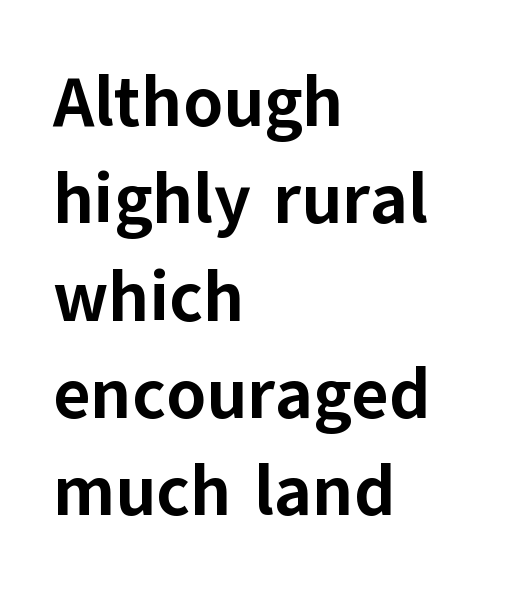
{"serif": "no", "italic": "no", "bold": "yes", "weight": "bold", "width": "normal", "stroke_contrast": "low", "x_height": "medium", "monospaced": "no", "underline": "no", "align": "left", "line_spacing": "normal", "line_spacing_ratio": 1.37, "letter_spacing": "normal", "letter_spacing_em": 0.0, "glyph_px": 71}
